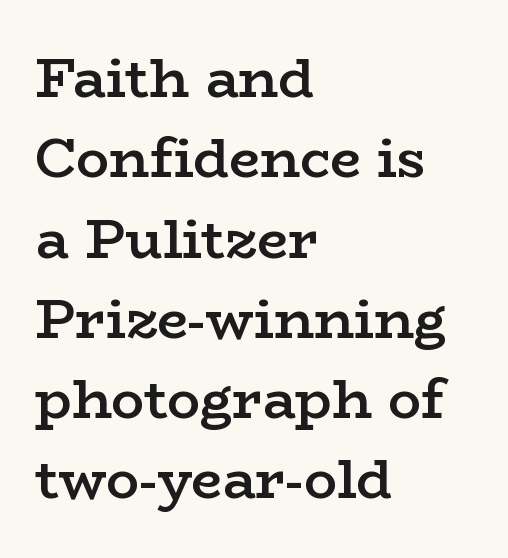
{"serif": "yes", "italic": "no", "bold": "semi", "weight": "semibold", "width": "wide", "stroke_contrast": "low", "x_height": "medium", "monospaced": "no", "underline": "no", "align": "left", "line_spacing": "normal", "line_spacing_ratio": 1.46, "letter_spacing": "normal", "letter_spacing_em": 0.0, "glyph_px": 55}
